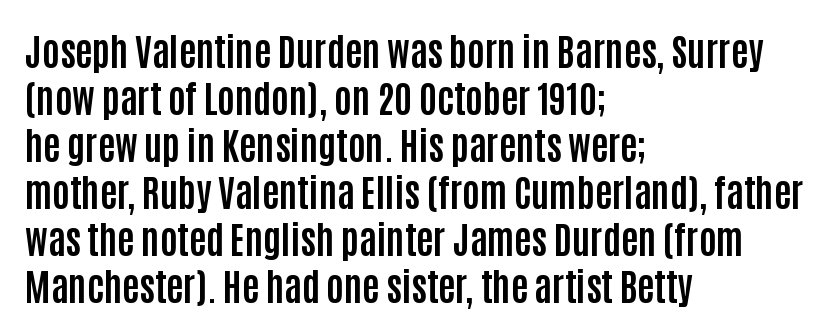
The image shows 37 px bold, condensed sans-serif type, upright; set left-aligned, normal line spacing (1.27x), normal letter spacing, not underlined; low stroke contrast and a large x-height.
